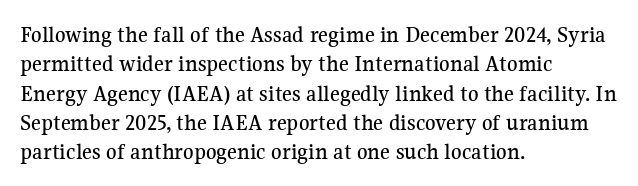
{"italic": "no", "underline": "no", "align": "left", "line_spacing_ratio": 1.22, "letter_spacing": "normal", "letter_spacing_em": 0.0, "glyph_px": 24}
